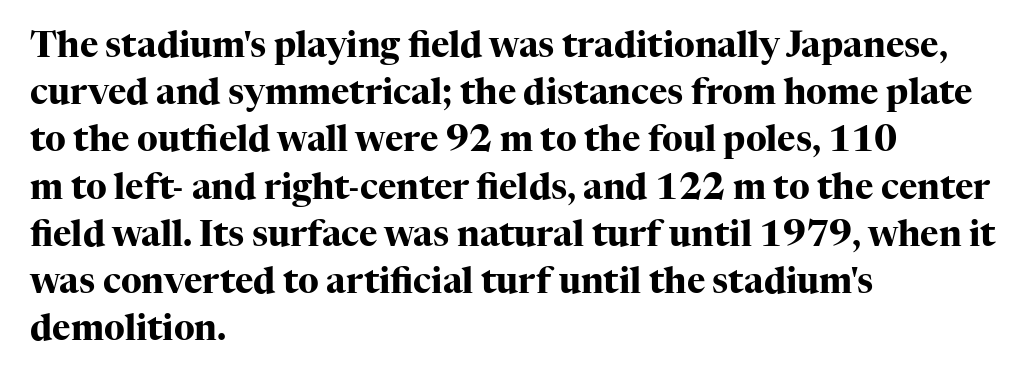
Q: Is the text bold? A: Yes.
Q: Is the text italic (slanted)? A: No, it is upright.
Q: Is the typeface a serif or a sans-serif typeface? A: Serif.
Q: Is the text underlined? A: No.
Q: How is the paragraph aligned? A: Left-aligned.
Q: Is the spacing between letters normal or unusually wide? A: Normal.
Q: Is the spacing between lines tight, normal or loose? A: Normal.
Q: Width (condensed, normal, or wide)? A: Normal.
Q: Stroke contrast? A: High.
Q: x-height? A: Medium.
Q: Monospaced? A: No.
